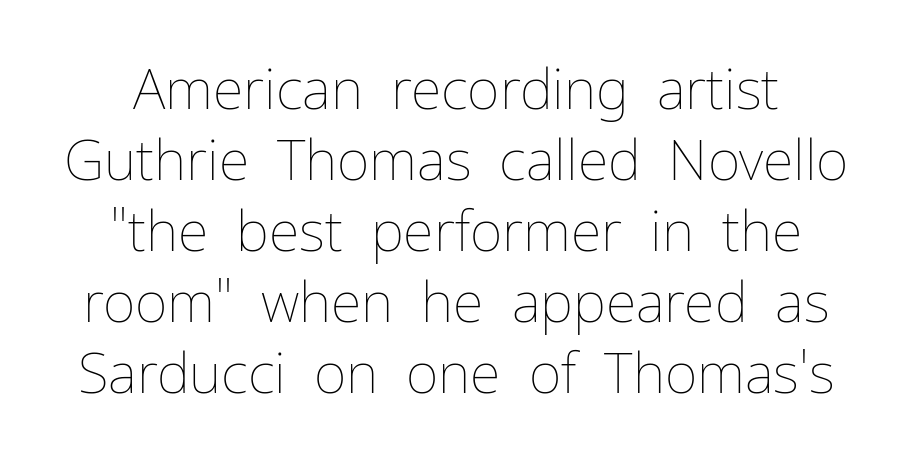
The image shows 56 px thin type, upright; set centered, normal line spacing (1.27x), normal letter spacing, not underlined; low stroke contrast and a medium x-height.
